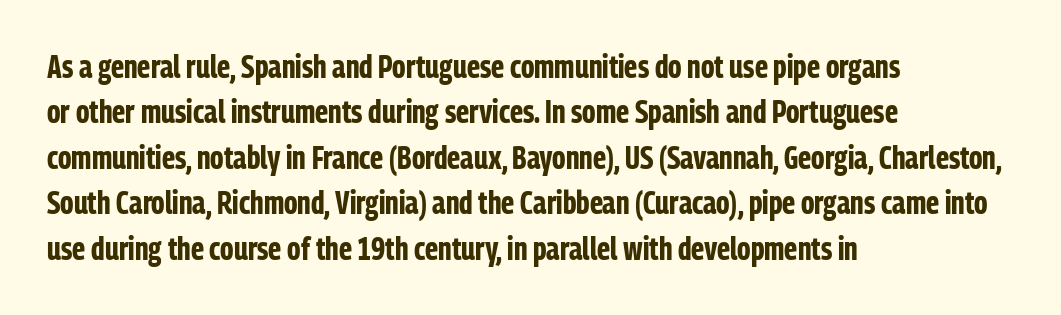
The image shows 32 px bold, condensed sans-serif type, upright; set left-aligned, normal line spacing (1.42x), normal letter spacing, not underlined; low stroke contrast and a medium x-height.
